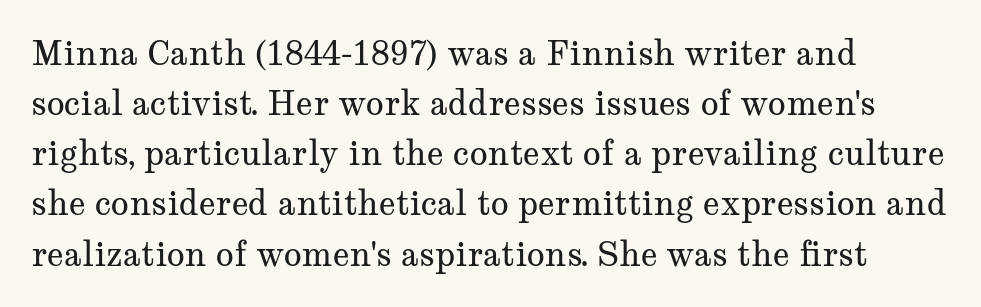
Q: Is the text bold? A: No.
Q: Is the text italic (slanted)? A: No, it is upright.
Q: Is the typeface a serif or a sans-serif typeface? A: Serif.
Q: Is the text underlined? A: No.
Q: How is the paragraph aligned? A: Left-aligned.
Q: Is the spacing between letters normal or unusually wide? A: Normal.
Q: Is the spacing between lines tight, normal or loose? A: Normal.
Q: Width (condensed, normal, or wide)? A: Wide.
Q: Stroke contrast? A: Medium.
Q: x-height? A: Medium.
Q: Monospaced? A: No.
